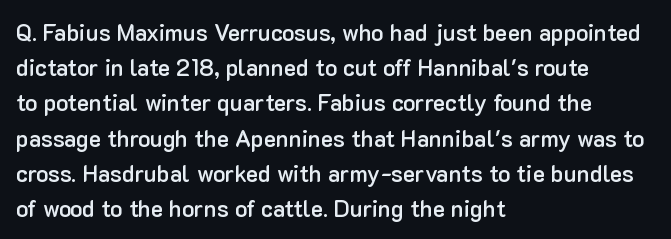
Summary of weight: moderately heavy, a semibold. You could call the tracking neutral — neither tight nor loose. Unmarked baselines from the first word to the last. Quick note: interline space is typical.
